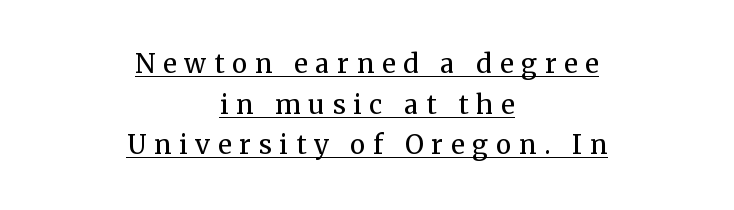
{"italic": "no", "bold": "no", "underline": "yes", "align": "center", "line_spacing": "normal", "line_spacing_ratio": 1.56, "letter_spacing": "wide", "letter_spacing_em": 0.3, "glyph_px": 26}
